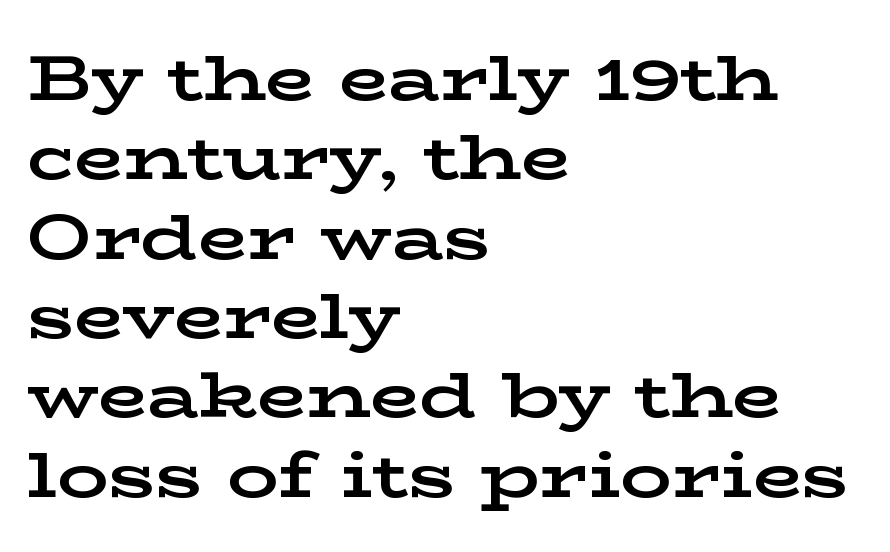
{"serif": "yes", "italic": "no", "bold": "yes", "weight": "bold", "width": "wide", "stroke_contrast": "low", "x_height": "medium", "monospaced": "no", "underline": "no", "align": "left", "line_spacing_ratio": 1.24, "letter_spacing": "normal", "letter_spacing_em": 0.0, "glyph_px": 64}
